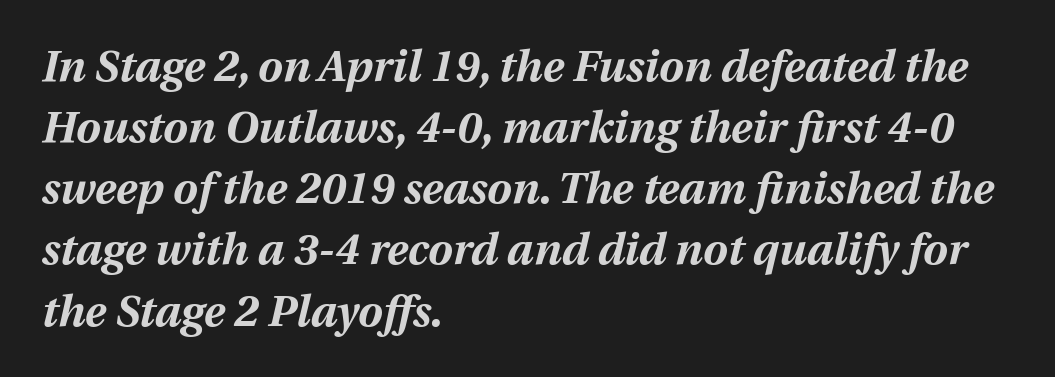
The image shows 44 px bold type, italic (leaning right); set left-aligned, normal line spacing (1.39x), normal letter spacing, not underlined; medium stroke contrast and a medium x-height.
